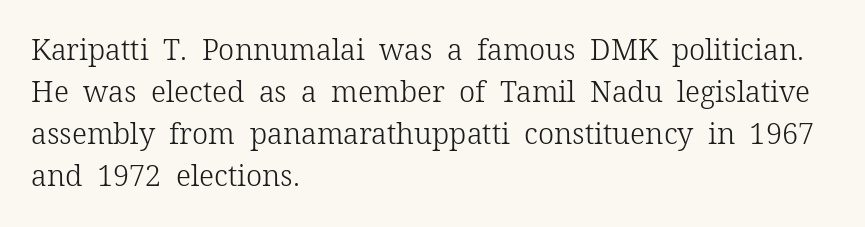
This reads as an unemphasized weight, regular at the heaviest. Caption: multi-line text, flush left, ragged right. Ordinary non-slanted type is in use. Words appear dense and cohesive because spacing is normal. This is serif lettering, the kind often seen in printed books.
